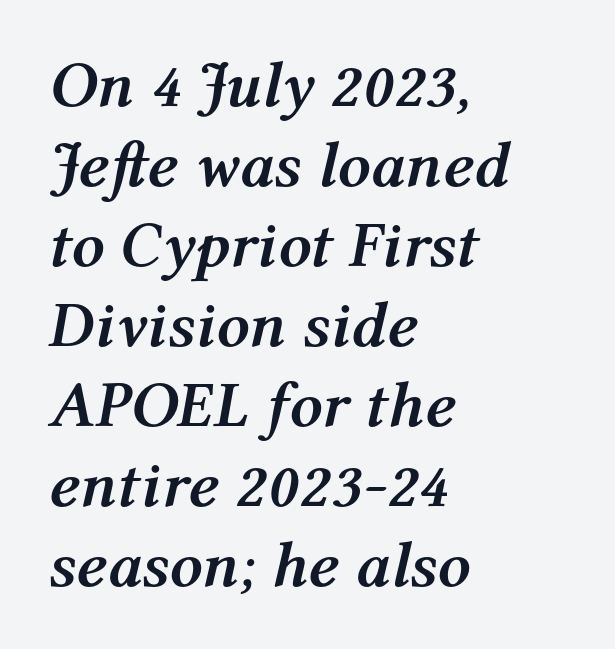
Q: Is the text bold? A: Yes.
Q: Is the text italic (slanted)? A: Yes, it leans right by about 12 degrees.
Q: Is the text underlined? A: No.
Q: How is the paragraph aligned? A: Left-aligned.
Q: Is the spacing between letters normal or unusually wide? A: Normal.
Q: Width (condensed, normal, or wide)? A: Normal.
Q: Stroke contrast? A: Medium.
Q: x-height? A: Medium.
Q: Monospaced? A: No.
